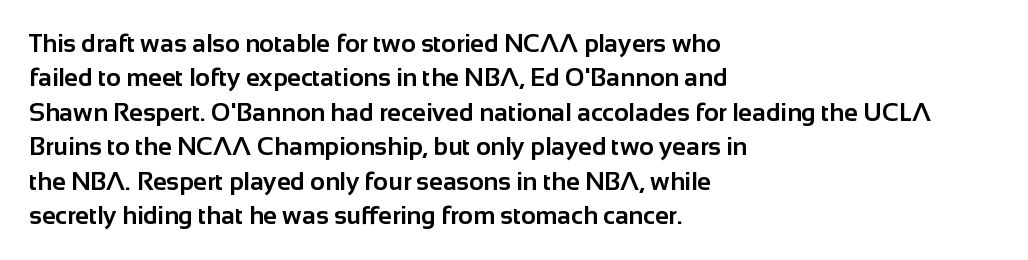
Q: Is the text bold? A: Yes.
Q: Is the text italic (slanted)? A: No, it is upright.
Q: Is the text underlined? A: No.
Q: How is the paragraph aligned? A: Left-aligned.
Q: Is the spacing between letters normal or unusually wide? A: Normal.
Q: Is the spacing between lines tight, normal or loose? A: Normal.
